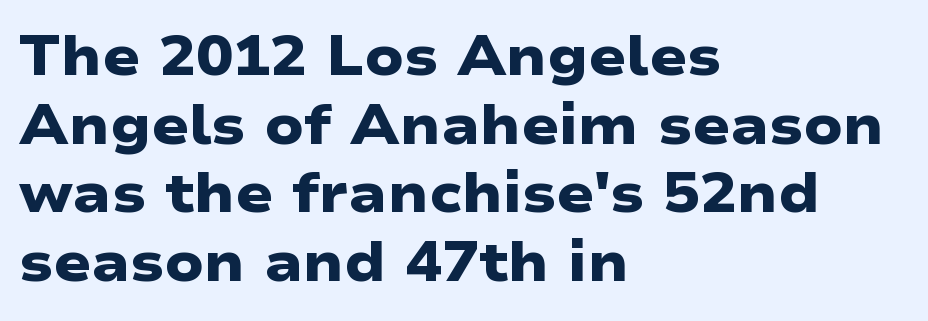
{"serif": "no", "bold": "yes", "weight": "heavy", "width": "wide", "stroke_contrast": "low", "x_height": "medium", "monospaced": "no", "underline": "no", "align": "left", "line_spacing": "normal", "line_spacing_ratio": 1.25, "letter_spacing": "normal", "letter_spacing_em": 0.0, "glyph_px": 55}
